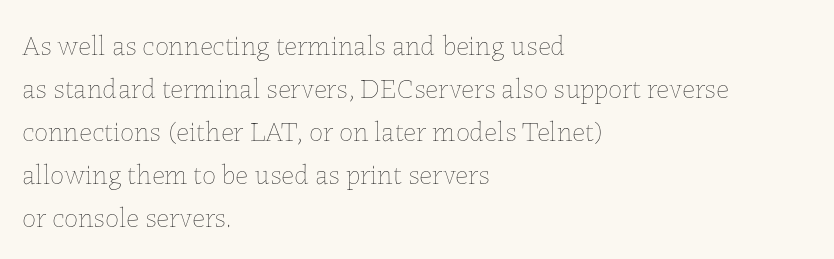
The typesetter chose a ragged-right arrangement here. The face used here is proportionally spaced, like ordinary book or web type. Posture: vertical. Stroke thickness stays within the range of a standard reading face or lighter. Rule under the text: the space is simply empty.
